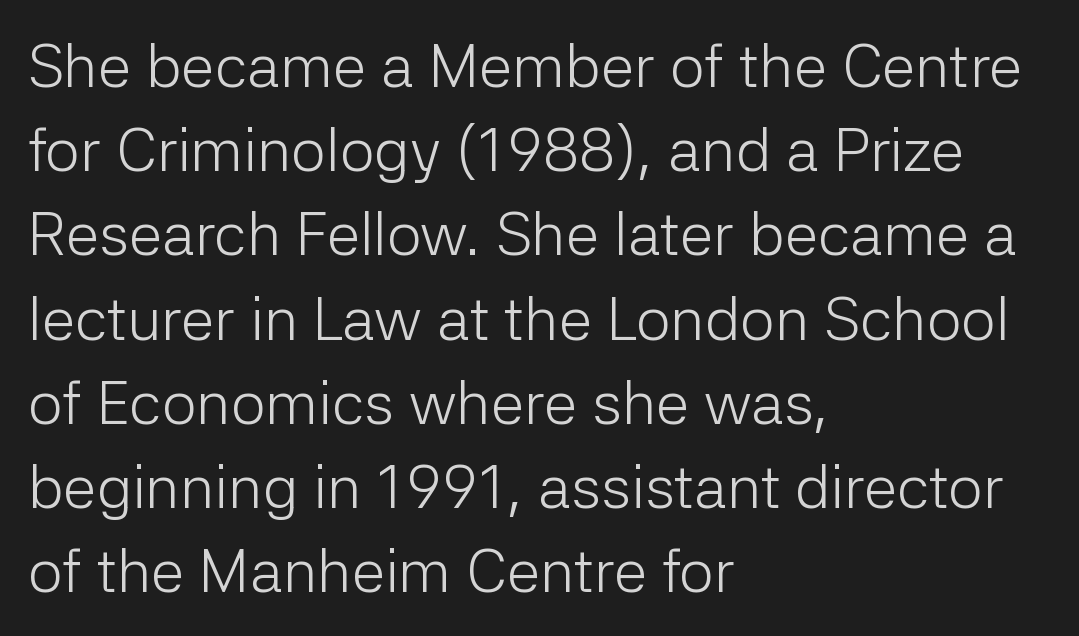
Q: Is the text bold? A: No.
Q: Is the text italic (slanted)? A: No, it is upright.
Q: Is the typeface a serif or a sans-serif typeface? A: Sans-serif.
Q: Is the text underlined? A: No.
Q: How is the paragraph aligned? A: Left-aligned.
Q: Is the spacing between letters normal or unusually wide? A: Normal.
Q: Is the spacing between lines tight, normal or loose? A: Normal.
Q: Width (condensed, normal, or wide)? A: Normal.
Q: Stroke contrast? A: Low.
Q: x-height? A: Medium.
Q: Monospaced? A: No.
